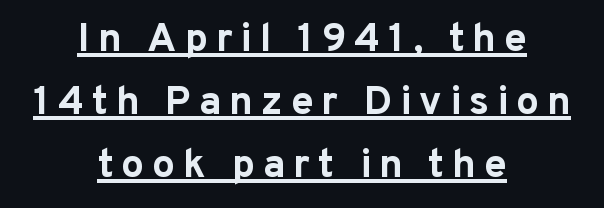
Q: Is the text bold? A: Yes.
Q: Is the text italic (slanted)? A: No, it is upright.
Q: Is the typeface a serif or a sans-serif typeface? A: Sans-serif.
Q: Is the text underlined? A: Yes.
Q: How is the paragraph aligned? A: Centered.
Q: Is the spacing between letters normal or unusually wide? A: Unusually wide.
Q: Is the spacing between lines tight, normal or loose? A: Normal.
Q: Width (condensed, normal, or wide)? A: Normal.
Q: Stroke contrast? A: Low.
Q: x-height? A: Medium.
Q: Monospaced? A: No.
